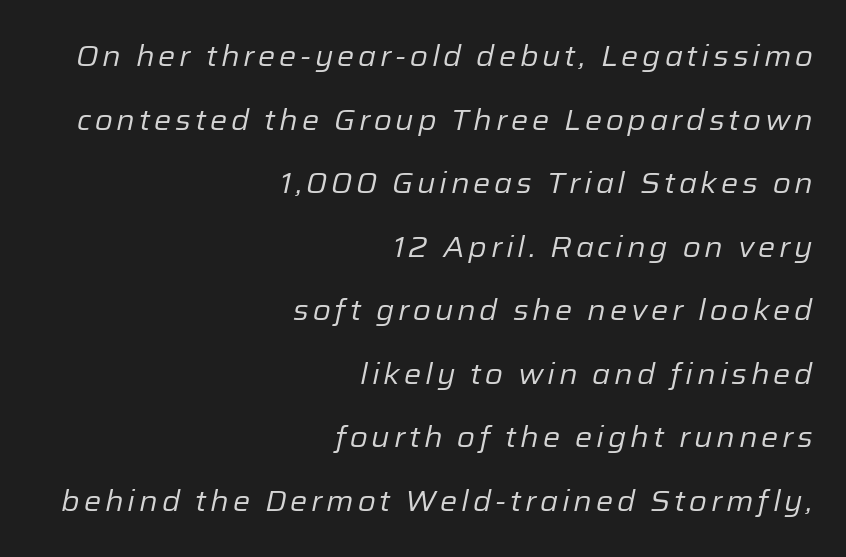
The image shows 29 px regular-weight type, italic (leaning right); set right-aligned, loose line spacing (2.19x), not underlined; low stroke contrast and a medium x-height.
